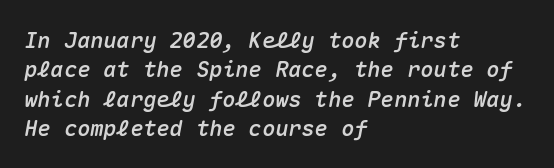
The image shows 22 px text type, italic (leaning right); set left-aligned, normal line spacing (1.33x), normal letter spacing, not underlined.
